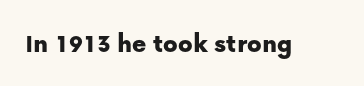
{"italic": "no", "underline": "no", "letter_spacing": "normal", "letter_spacing_em": 0.0, "glyph_px": 27}
